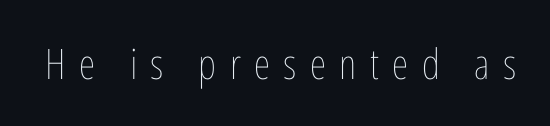
The space directly below the letters is spotless. Is the letter spacing exaggerated? Yes — the characters are pushed far apart. Each letter keeps its own natural width here, so spacing adapts to shape. A quiet, ordinary-to-light weight characterises the typeface. The letters stand straight up with perfectly vertical stems.
